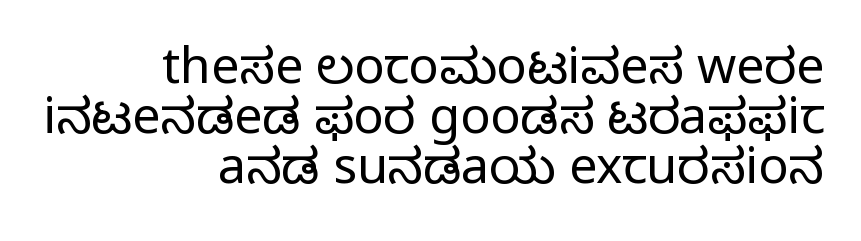
Q: Is the text bold? A: No.
Q: Is the text italic (slanted)? A: No, it is upright.
Q: Is the typeface a serif or a sans-serif typeface? A: Sans-serif.
Q: Is the text underlined? A: No.
Q: How is the paragraph aligned? A: Right-aligned.
Q: Is the spacing between letters normal or unusually wide? A: Normal.
Q: Is the spacing between lines tight, normal or loose? A: Tight.
Q: Width (condensed, normal, or wide)? A: Normal.
Q: Stroke contrast? A: Low.
Q: x-height? A: Medium.
Q: Monospaced? A: No.
